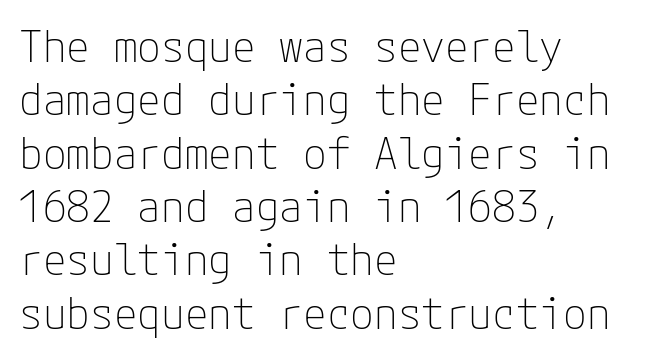
{"serif": "no", "italic": "no", "bold": "no", "weight": "thin", "width": "normal", "stroke_contrast": "low", "x_height": "medium", "underline": "no", "align": "left", "line_spacing_ratio": 1.24, "letter_spacing": "normal", "letter_spacing_em": 0.0, "glyph_px": 43}
